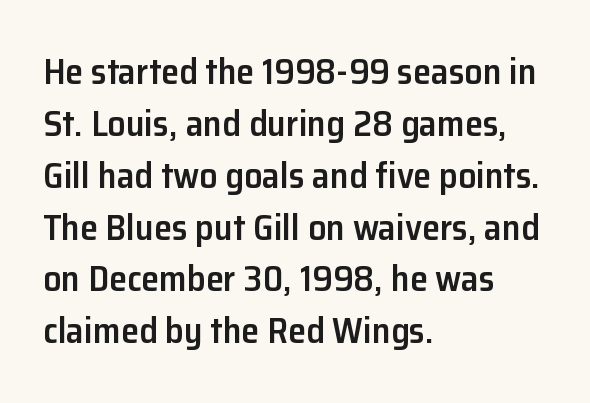
The image shows 36 px semibold sans-serif type, upright; set left-aligned, normal line spacing (1.44x), normal letter spacing, not underlined; low stroke contrast and a medium x-height.
